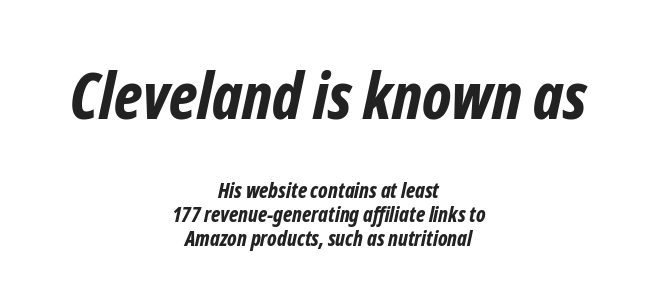
The more generous point size was reserved for the upper chunk. No extra tracking has been applied to these lines. The passage shown is not underscored anywhere. You could not count columns in this text — the font is proportionally spaced.
